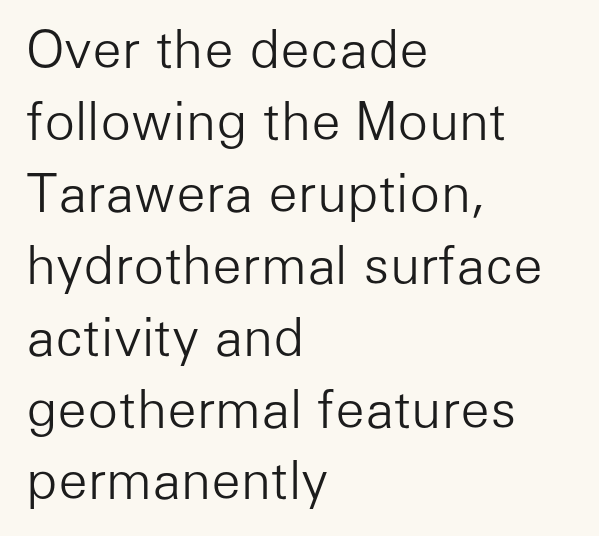
The image shows 51 px light sans-serif type, upright; set left-aligned, normal line spacing (1.41x), normal letter spacing, not underlined; low stroke contrast and a medium x-height.
